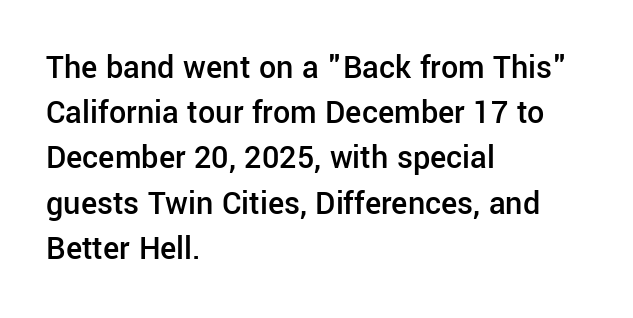
This is moderately heavy type, rendered in semibold. Successive baselines arrive at the customary interval. The passage is arranged the way most books set body copy — flush left. The passage shown is not underscored anywhere.
